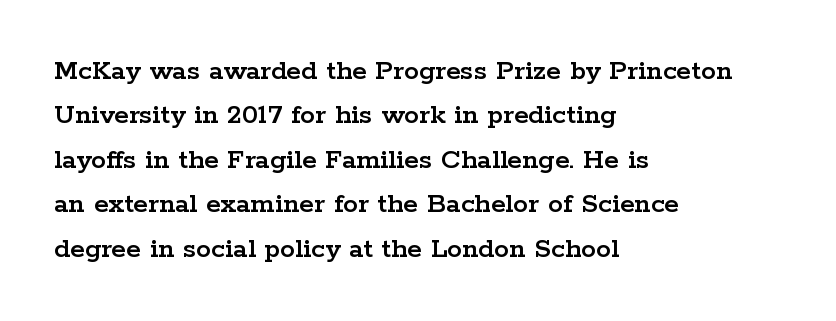
The image shows 30 px wide serif type, upright; set left-aligned, normal line spacing (1.48x), normal letter spacing, not underlined; low stroke contrast and a medium x-height.
